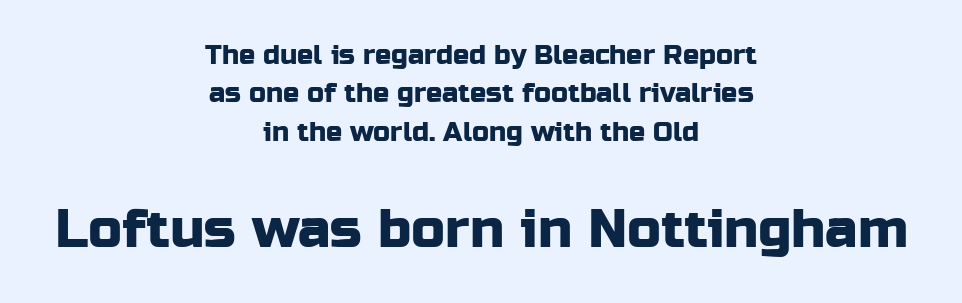
Q: Is the text italic (slanted)? A: No, it is upright.
Q: Is the typeface a serif or a sans-serif typeface? A: Sans-serif.
Q: Is the text underlined? A: No.
Q: How is the paragraph aligned? A: Centered.
Q: Is the spacing between letters normal or unusually wide? A: Normal.
Q: Is the spacing between lines tight, normal or loose? A: Normal.
Q: Which block of text is set in a larger size, the first (top) or the second (bottom)? A: The second (bottom) one.
Q: Width (condensed, normal, or wide)? A: Normal.
Q: Stroke contrast? A: Low.
Q: x-height? A: Medium.
Q: Monospaced? A: No.
